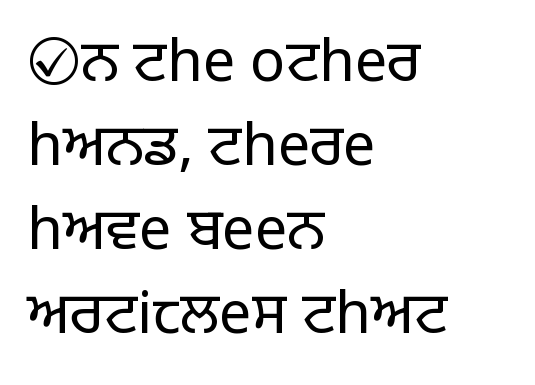
Q: Is the text bold? A: No.
Q: Is the text italic (slanted)? A: No, it is upright.
Q: Is the typeface a serif or a sans-serif typeface? A: Sans-serif.
Q: Is the text underlined? A: No.
Q: How is the paragraph aligned? A: Left-aligned.
Q: Is the spacing between letters normal or unusually wide? A: Normal.
Q: Is the spacing between lines tight, normal or loose? A: Normal.
Q: Width (condensed, normal, or wide)? A: Normal.
Q: Stroke contrast? A: Low.
Q: x-height? A: Large.
Q: Monospaced? A: No.
